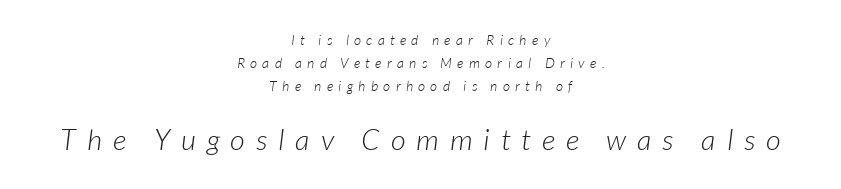
Q: Is the text bold? A: No.
Q: Is the typeface a serif or a sans-serif typeface? A: Sans-serif.
Q: Is the text underlined? A: No.
Q: How is the paragraph aligned? A: Centered.
Q: Is the spacing between letters normal or unusually wide? A: Unusually wide.
Q: Is the spacing between lines tight, normal or loose? A: Normal.
Q: Which block of text is set in a larger size, the first (top) or the second (bottom)? A: The second (bottom) one.
Q: Width (condensed, normal, or wide)? A: Normal.
Q: Stroke contrast? A: Low.
Q: x-height? A: Medium.
Q: Monospaced? A: No.
